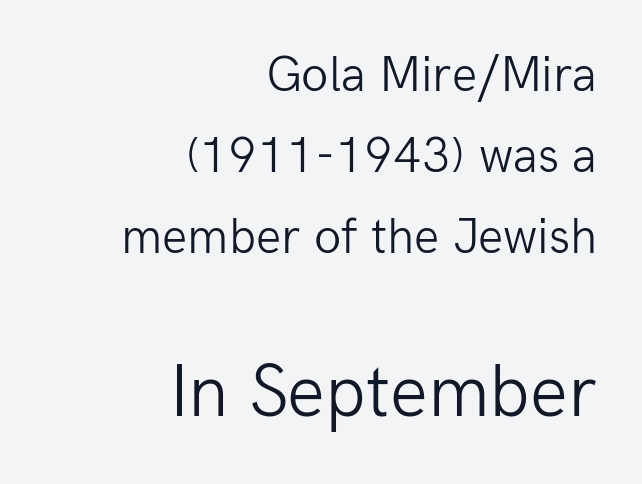
{"serif": "no", "italic": "no", "bold": "no", "weight": "light", "width": "normal", "stroke_contrast": "low", "x_height": "medium", "monospaced": "no", "underline": "no", "align": "right", "line_spacing": "normal", "line_spacing_ratio": 1.62, "letter_spacing": "normal", "letter_spacing_em": 0.0, "larger_block": "second", "size_ratio": 1.5, "glyph_px": 75}
